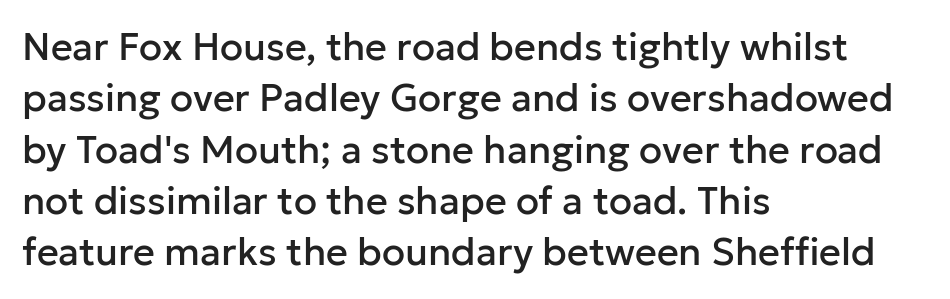
The image shows 38 px sans-serif type, upright; set left-aligned, normal line spacing (1.35x), normal letter spacing, not underlined; low stroke contrast and a medium x-height.
